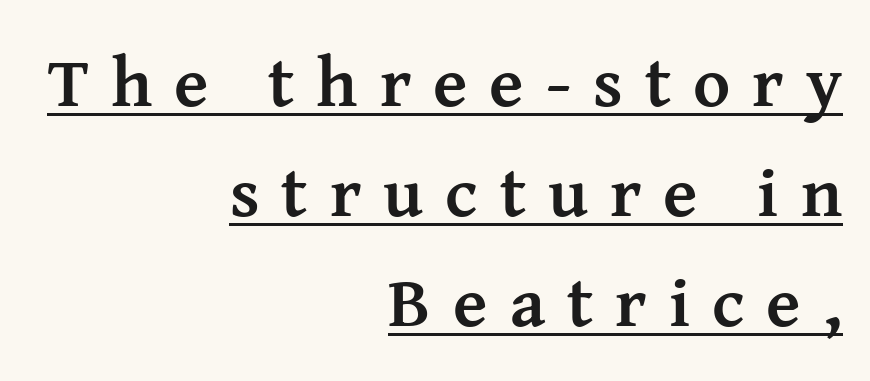
The image shows 71 px semibold serif type, upright; set right-aligned, normal line spacing (1.55x), unusually wide letter spacing (+0.31 em), underlined; medium stroke contrast and a medium x-height.
